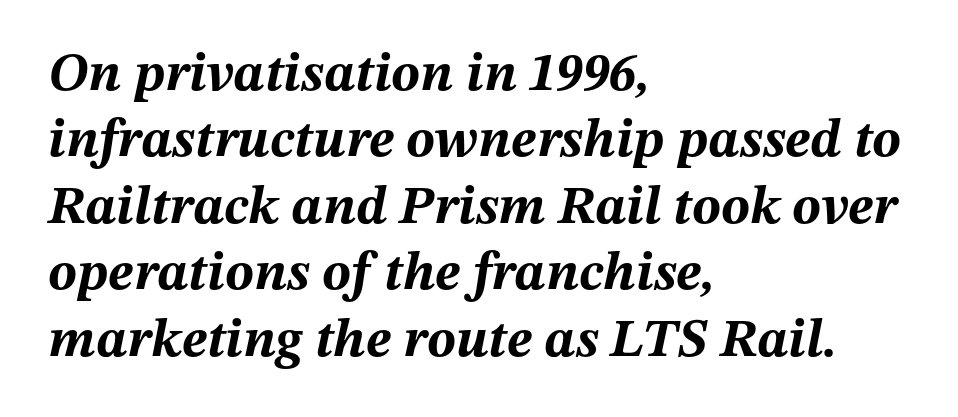
{"italic": "yes", "lean": "right", "slant_degrees": 12, "bold": "yes", "weight": "bold", "width": "normal", "stroke_contrast": "medium", "x_height": "medium", "monospaced": "no", "underline": "no", "align": "left", "line_spacing_ratio": 1.23, "letter_spacing": "normal", "letter_spacing_em": 0.0, "glyph_px": 54}
